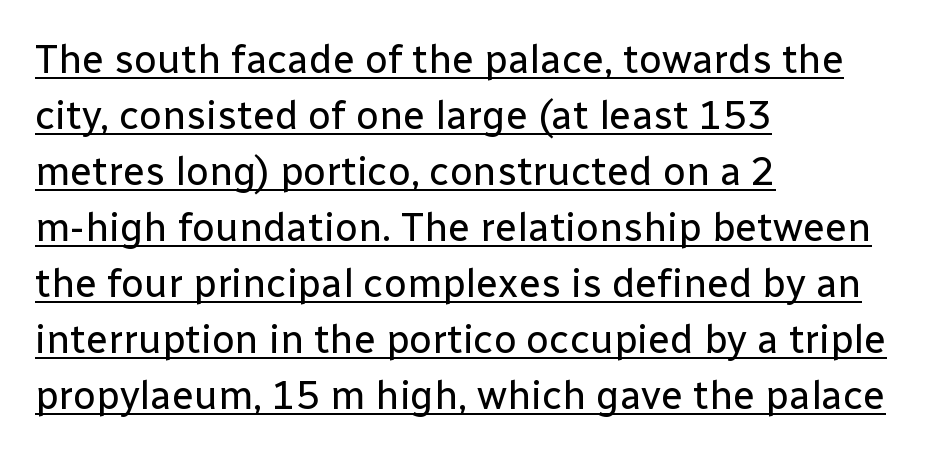
The image shows 40 px regular-weight sans-serif type, upright; set left-aligned, normal line spacing (1.4x), normal letter spacing, underlined; low stroke contrast and a medium x-height.
